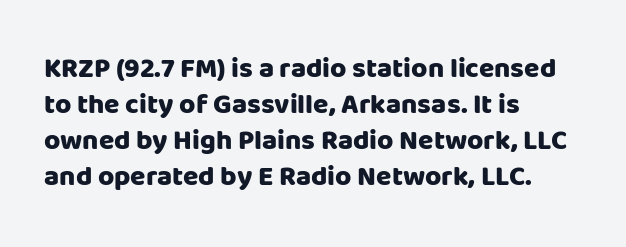
{"serif": "no", "italic": "no", "bold": "yes", "weight": "heavy", "width": "normal", "stroke_contrast": "low", "x_height": "large", "monospaced": "no", "underline": "no", "align": "left", "line_spacing": "normal", "line_spacing_ratio": 1.29, "letter_spacing": "normal", "letter_spacing_em": 0.0, "glyph_px": 28}
